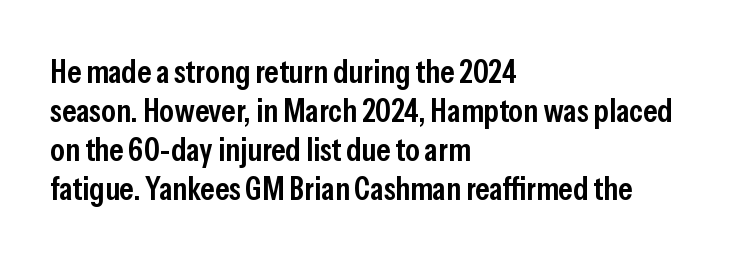
The image shows 33 px semibold, condensed sans-serif type, upright; set left-aligned, line spacing 1.18x, normal letter spacing, not underlined; low stroke contrast and a medium x-height.
